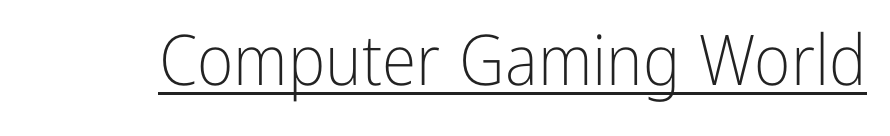
{"serif": "no", "italic": "no", "bold": "no", "weight": "light", "width": "condensed", "stroke_contrast": "low", "x_height": "medium", "monospaced": "no", "underline": "yes", "letter_spacing": "normal", "letter_spacing_em": 0.0, "glyph_px": 70}
